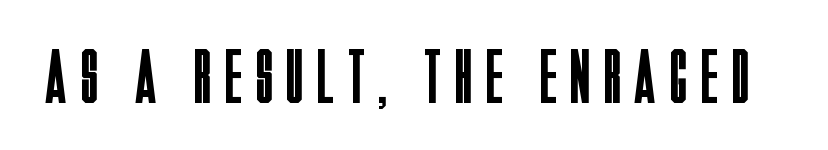
{"serif": "no", "italic": "no", "bold": "no", "weight": "regular", "width": "condensed", "stroke_contrast": "low", "x_height": "large", "monospaced": "no", "underline": "no", "glyph_px": 77}
